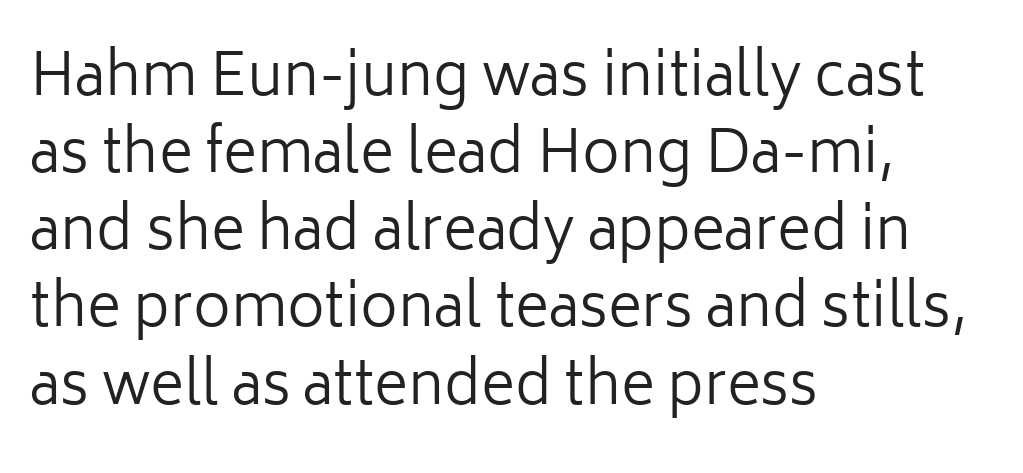
{"serif": "no", "italic": "no", "bold": "no", "weight": "regular", "width": "normal", "stroke_contrast": "low", "x_height": "medium", "monospaced": "no", "underline": "no", "align": "left", "line_spacing": "normal", "line_spacing_ratio": 1.33, "letter_spacing": "normal", "letter_spacing_em": 0.0, "glyph_px": 58}
